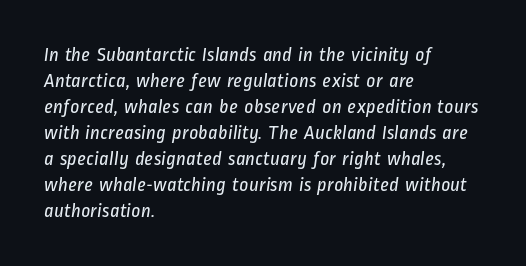
{"bold": "no", "underline": "no", "align": "left", "line_spacing": "normal", "line_spacing_ratio": 1.3, "letter_spacing": "normal", "letter_spacing_em": 0.0, "glyph_px": 20}
